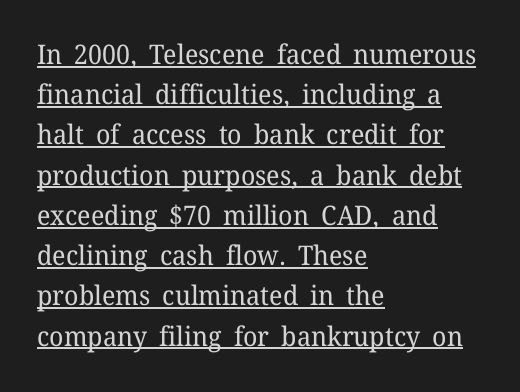
Q: Is the text bold? A: No.
Q: Is the text italic (slanted)? A: No, it is upright.
Q: Is the text underlined? A: Yes.
Q: How is the paragraph aligned? A: Left-aligned.
Q: Is the spacing between letters normal or unusually wide? A: Normal.
Q: Is the spacing between lines tight, normal or loose? A: Normal.
